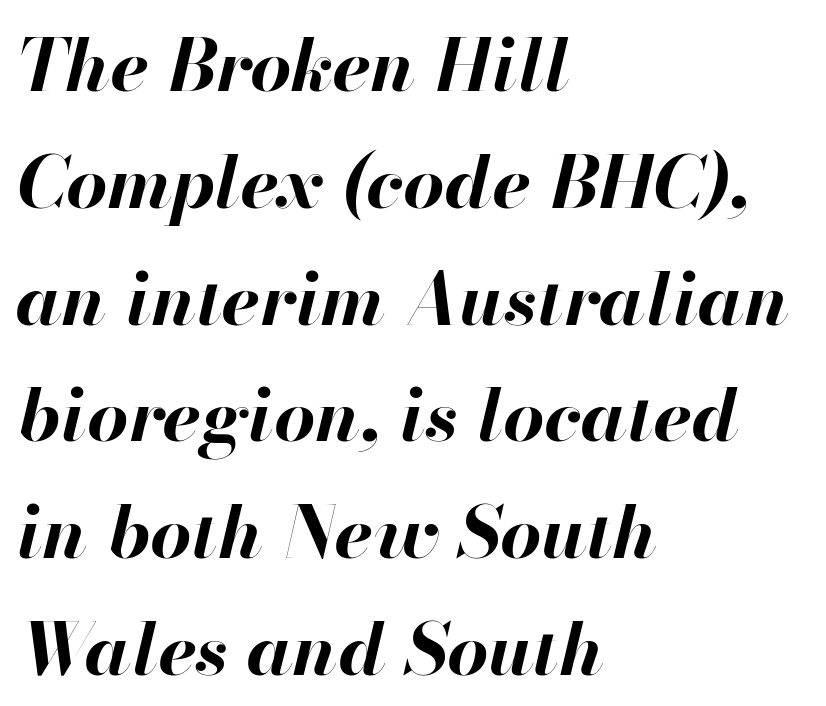
The image shows 73 px bold type, italic (leaning right); set left-aligned, normal line spacing (1.6x), normal letter spacing, not underlined; high stroke contrast and a small x-height.
